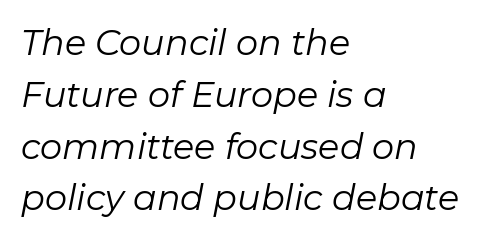
{"italic": "yes", "lean": "right", "slant_degrees": 11, "bold": "no", "weight": "regular", "width": "normal", "stroke_contrast": "low", "x_height": "medium", "monospaced": "no", "underline": "no", "align": "left", "line_spacing": "normal", "line_spacing_ratio": 1.48, "letter_spacing": "normal", "letter_spacing_em": 0.0, "glyph_px": 35}
